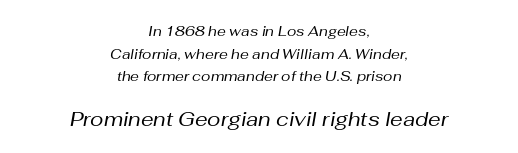
{"italic": "yes", "lean": "right", "slant_degrees": 10, "bold": "no", "underline": "no", "align": "center", "line_spacing": "normal", "line_spacing_ratio": 1.61, "letter_spacing": "normal", "letter_spacing_em": 0.0, "larger_block": "second", "size_ratio": 1.43, "glyph_px": 20}
